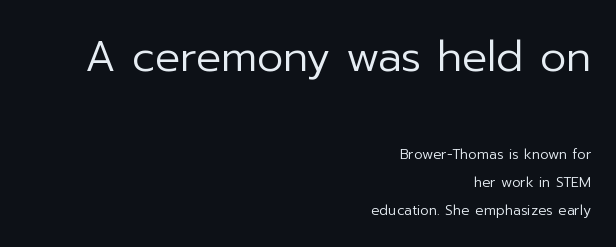
Q: Is the text bold? A: No.
Q: Is the text italic (slanted)? A: No, it is upright.
Q: Is the typeface a serif or a sans-serif typeface? A: Sans-serif.
Q: Is the text underlined? A: No.
Q: How is the paragraph aligned? A: Right-aligned.
Q: Is the spacing between letters normal or unusually wide? A: Normal.
Q: Is the spacing between lines tight, normal or loose? A: Loose.
Q: Which block of text is set in a larger size, the first (top) or the second (bottom)? A: The first (top) one.
Q: Width (condensed, normal, or wide)? A: Normal.
Q: Stroke contrast? A: Low.
Q: x-height? A: Medium.
Q: Monospaced? A: No.
